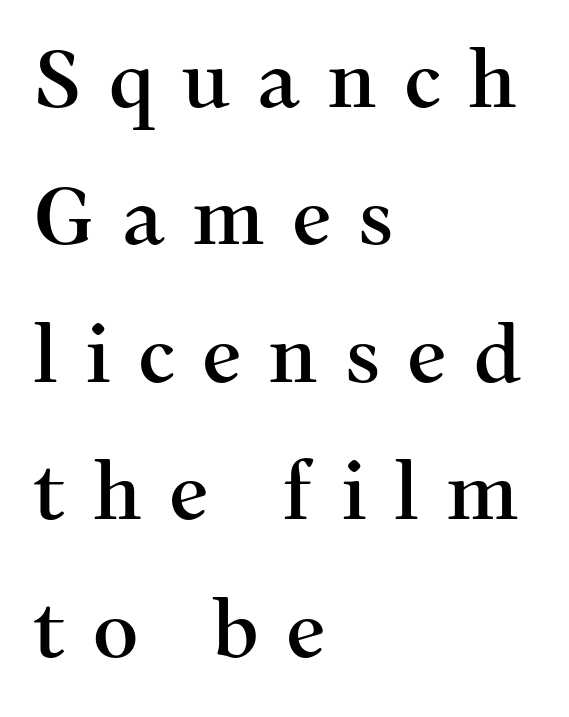
Each letter keeps its own natural width here, so spacing adapts to shape. This sample is left-justified, so line endings fall wherever the words run out. The passage shown is typeset with a serif family. The specimen reads as upright at a glance. There is plenty of visible air inserted between adjacent glyphs.
